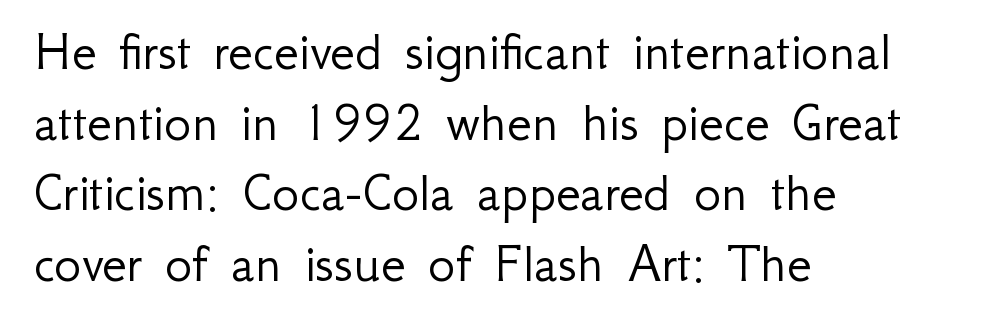
This rendering leaves character spacing at its baseline value. Vertical strokes here are truly vertical. Teacher's note: observe the even left margin — that is flush-left alignment. The font family rendered here belongs to the sans-serif group.
